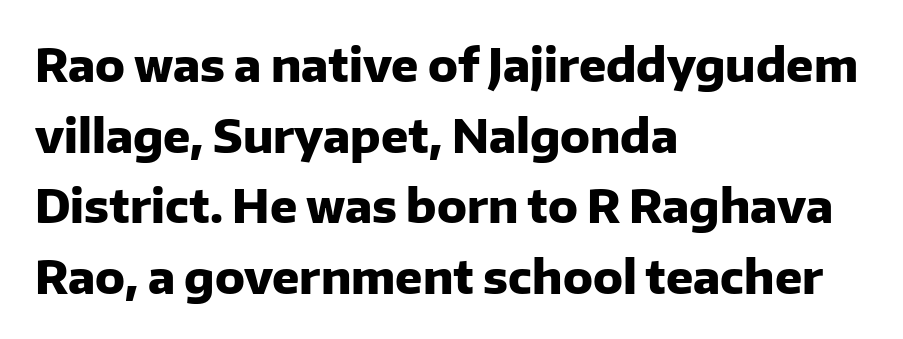
Q: Is the text bold? A: Yes.
Q: Is the text italic (slanted)? A: No, it is upright.
Q: Is the typeface a serif or a sans-serif typeface? A: Sans-serif.
Q: Is the text underlined? A: No.
Q: How is the paragraph aligned? A: Left-aligned.
Q: Is the spacing between letters normal or unusually wide? A: Normal.
Q: Is the spacing between lines tight, normal or loose? A: Normal.
Q: Width (condensed, normal, or wide)? A: Normal.
Q: Stroke contrast? A: Low.
Q: x-height? A: Medium.
Q: Monospaced? A: No.
